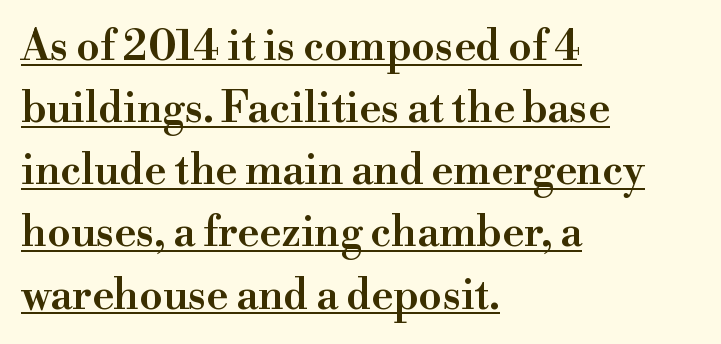
The image shows 42 px semibold serif type, upright; set left-aligned, normal line spacing (1.48x), normal letter spacing, underlined; high stroke contrast and a small x-height.
